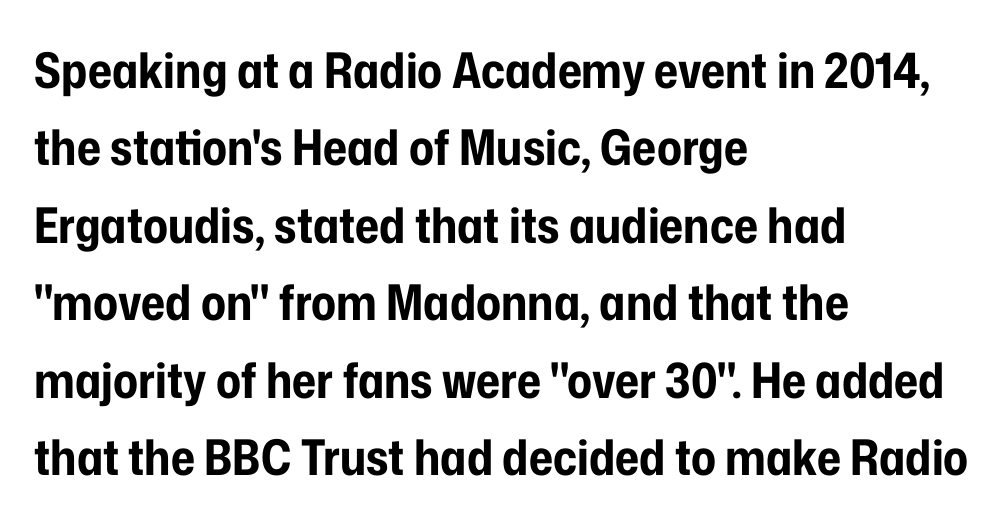
{"serif": "no", "italic": "no", "bold": "yes", "weight": "bold", "width": "condensed", "stroke_contrast": "low", "x_height": "medium", "monospaced": "no", "underline": "no", "align": "left", "line_spacing": "normal", "line_spacing_ratio": 1.58, "letter_spacing": "normal", "letter_spacing_em": 0.0, "glyph_px": 49}
